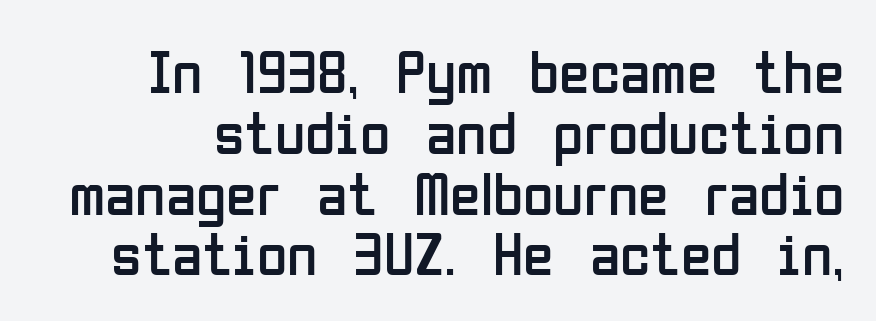
The image shows 62 px regular-weight, condensed sans-serif type, upright; set tight line spacing (0.98x), normal letter spacing, not underlined; low stroke contrast and a medium x-height.
